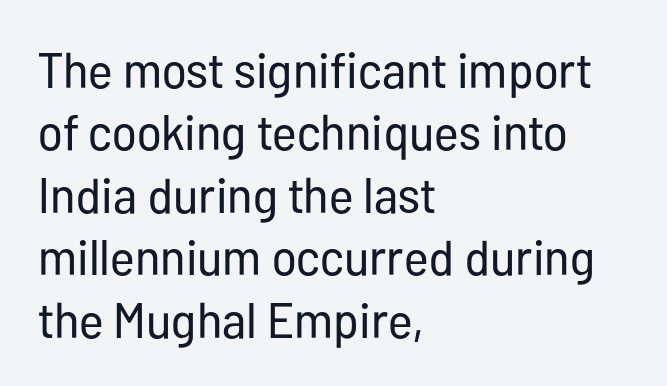
The image shows 50 px regular-weight, condensed sans-serif type, upright; set left-aligned, normal line spacing (1.25x), normal letter spacing, not underlined; low stroke contrast and a medium x-height.
